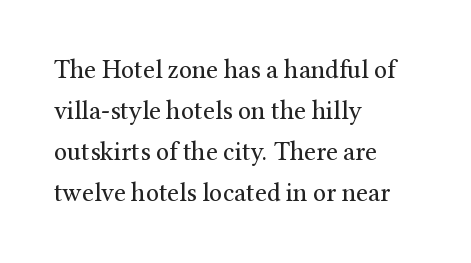
{"italic": "no", "bold": "no", "underline": "no", "align": "left", "line_spacing": "normal", "line_spacing_ratio": 1.58, "letter_spacing": "normal", "letter_spacing_em": 0.0, "glyph_px": 26}
